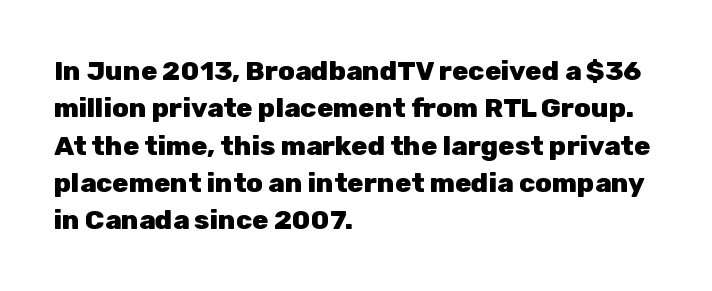
Q: Is the text bold? A: Yes.
Q: Is the text italic (slanted)? A: No, it is upright.
Q: Is the text underlined? A: No.
Q: How is the paragraph aligned? A: Left-aligned.
Q: Is the spacing between letters normal or unusually wide? A: Normal.
Q: Is the spacing between lines tight, normal or loose? A: Normal.
